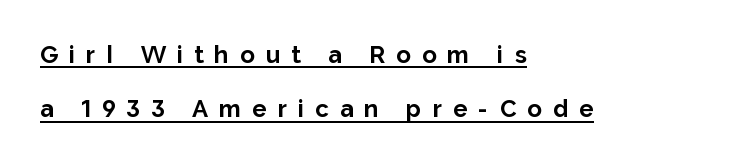
Q: Is the text bold? A: Yes.
Q: Is the text italic (slanted)? A: No, it is upright.
Q: Is the text underlined? A: Yes.
Q: How is the paragraph aligned? A: Left-aligned.
Q: Is the spacing between letters normal or unusually wide? A: Unusually wide.
Q: Is the spacing between lines tight, normal or loose? A: Loose.
